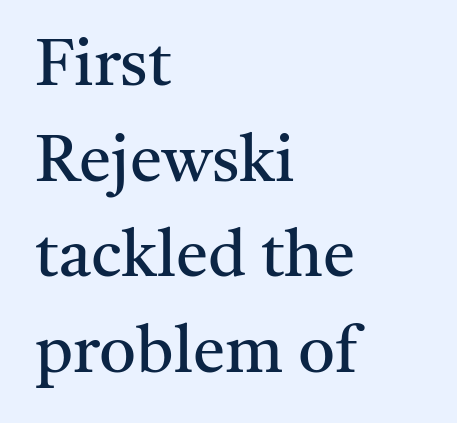
Q: Is the text bold? A: No.
Q: Is the text italic (slanted)? A: No, it is upright.
Q: Is the typeface a serif or a sans-serif typeface? A: Serif.
Q: Is the text underlined? A: No.
Q: How is the paragraph aligned? A: Left-aligned.
Q: Is the spacing between letters normal or unusually wide? A: Normal.
Q: Is the spacing between lines tight, normal or loose? A: Normal.
Q: Width (condensed, normal, or wide)? A: Normal.
Q: Stroke contrast? A: Medium.
Q: x-height? A: Medium.
Q: Monospaced? A: No.
